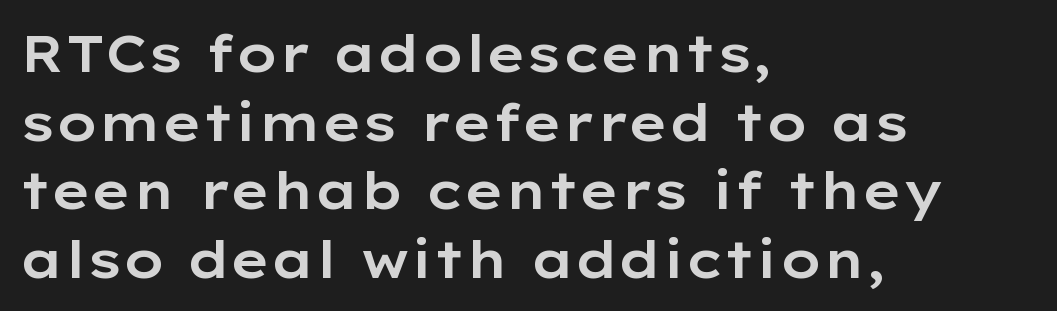
{"serif": "no", "italic": "no", "width": "wide", "stroke_contrast": "low", "x_height": "medium", "monospaced": "no", "underline": "no", "align": "left", "line_spacing": "normal", "line_spacing_ratio": 1.32, "letter_spacing": "normal", "letter_spacing_em": 0.0, "glyph_px": 52}
